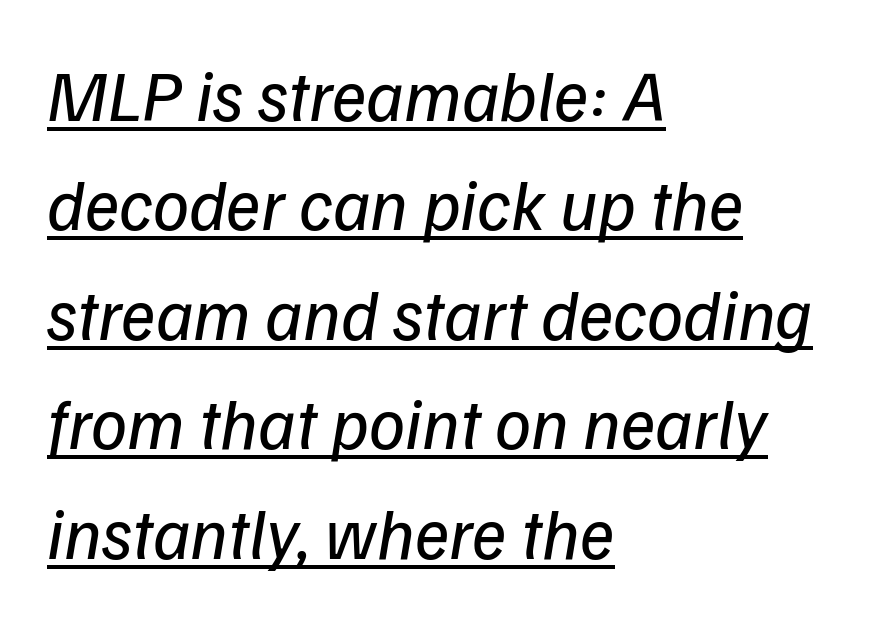
The image shows 72 px regular-weight sans-serif type; set left-aligned, normal line spacing (1.52x), normal letter spacing, underlined; low stroke contrast and a medium x-height.
